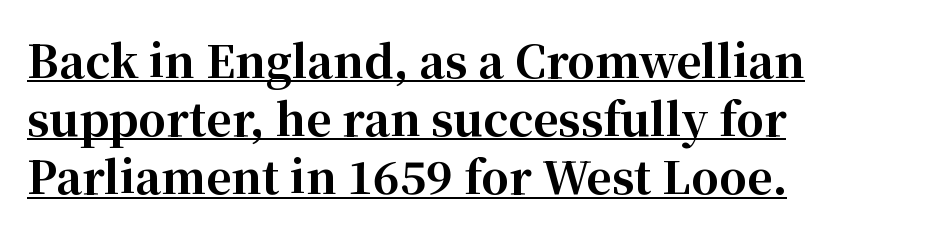
The image shows 44 px bold serif type, upright; set left-aligned, normal line spacing (1.32x), normal letter spacing, underlined; high stroke contrast and a medium x-height.
